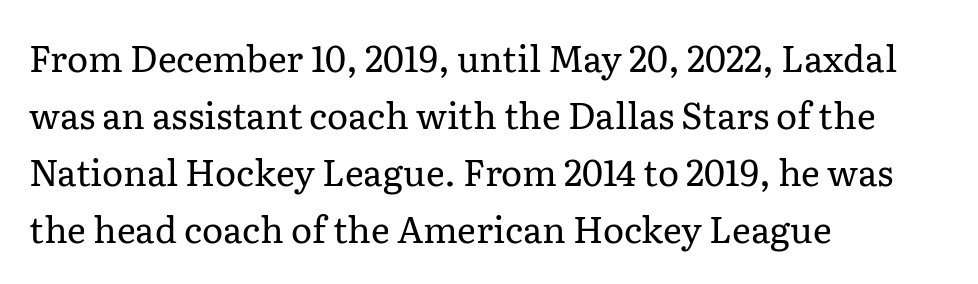
The image shows 36 px regular-weight serif type, upright; set left-aligned, normal line spacing (1.58x), normal letter spacing, not underlined; low stroke contrast and a medium x-height.
